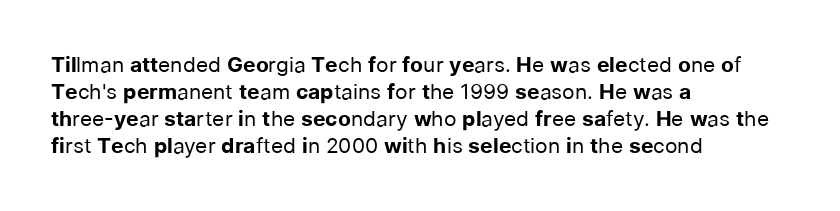
Q: Is the text bold? A: No.
Q: Is the text italic (slanted)? A: No, it is upright.
Q: Is the text underlined? A: No.
Q: How is the paragraph aligned? A: Left-aligned.
Q: Is the spacing between letters normal or unusually wide? A: Normal.
Q: Is the spacing between lines tight, normal or loose? A: Normal.
